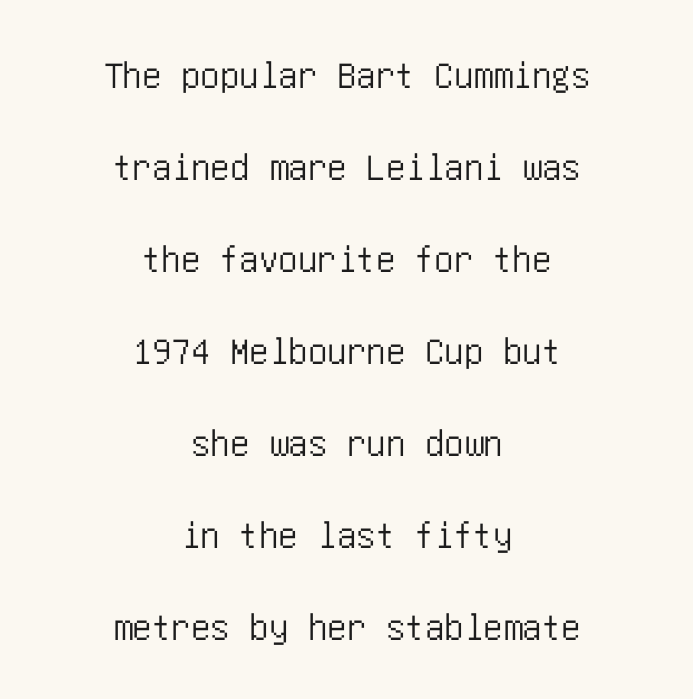
Q: Is the text italic (slanted)? A: No, it is upright.
Q: Is the typeface a serif or a sans-serif typeface? A: Sans-serif.
Q: Is the text underlined? A: No.
Q: How is the paragraph aligned? A: Centered.
Q: Is the spacing between letters normal or unusually wide? A: Normal.
Q: Is the spacing between lines tight, normal or loose? A: Loose.
Q: Width (condensed, normal, or wide)? A: Condensed.
Q: Stroke contrast? A: Low.
Q: x-height? A: Large.
